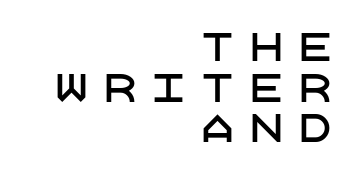
Does the lettering tilt? It doesn't — this is upright. How would I describe the line gaps? Narrow and economical. The compositor pushed each line to the right boundary. No feet cap the strokes, marking this as sans-serif type. Plain, unruled lines of type.
